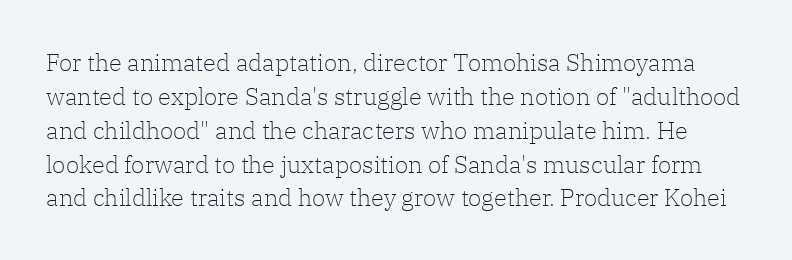
Words float on clear page, feet unadorned. This reads as an unemphasized weight, regular at the heaviest. Successive baselines arrive at the customary interval. Tall strokes in this sample are plumb rather than angled. What stands out about the letter spacing? Nothing — it is the standard amount.
